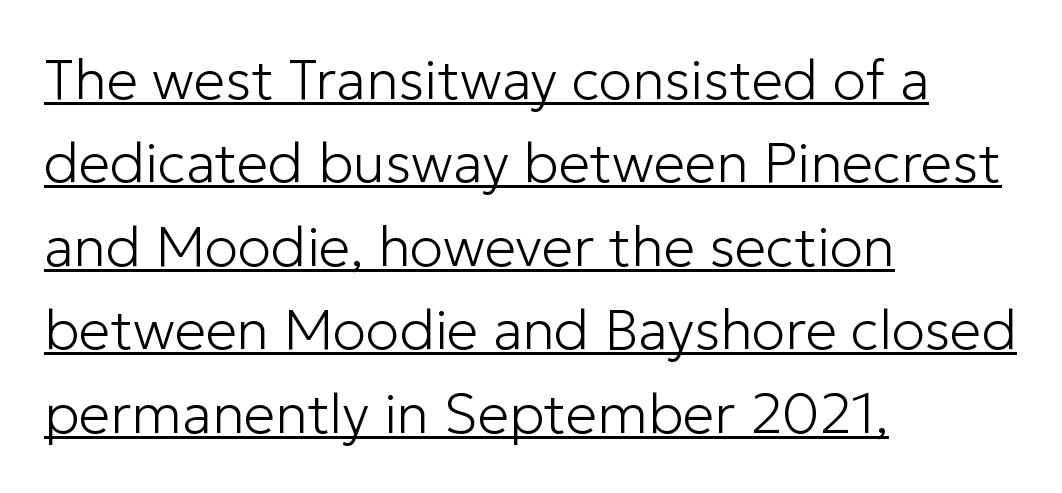
Q: Is the text bold? A: No.
Q: Is the text italic (slanted)? A: No, it is upright.
Q: Is the typeface a serif or a sans-serif typeface? A: Sans-serif.
Q: Is the text underlined? A: Yes.
Q: How is the paragraph aligned? A: Left-aligned.
Q: Is the spacing between letters normal or unusually wide? A: Normal.
Q: Is the spacing between lines tight, normal or loose? A: Normal.
Q: Width (condensed, normal, or wide)? A: Normal.
Q: Stroke contrast? A: Low.
Q: x-height? A: Medium.
Q: Monospaced? A: No.
